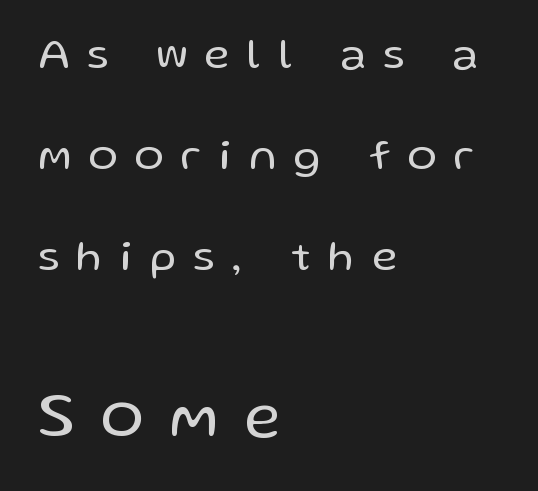
Type without underlining. Short and long lines alike share a common starting point at left. Weight class: somewhere from thin through regular. Character size in the trailing block exceeds that of the leading block. The leading is generous, giving the passage an open texture. Does extra space separate the letters? Yes, quite a lot of it.
